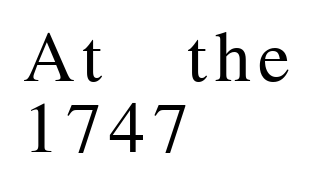
Q: Is the text bold? A: No.
Q: Is the text italic (slanted)? A: No, it is upright.
Q: Is the typeface a serif or a sans-serif typeface? A: Serif.
Q: Is the text underlined? A: No.
Q: How is the paragraph aligned? A: Left-aligned.
Q: Is the spacing between lines tight, normal or loose? A: Tight.
Q: Width (condensed, normal, or wide)? A: Normal.
Q: Stroke contrast? A: Medium.
Q: x-height? A: Medium.
Q: Monospaced? A: No.
